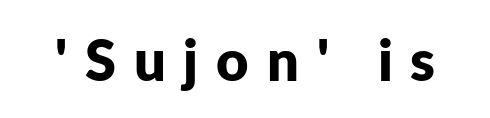
The image shows 56 px bold sans-serif type, upright; set unusually wide letter spacing (+0.32 em), not underlined; low stroke contrast and a medium x-height.
